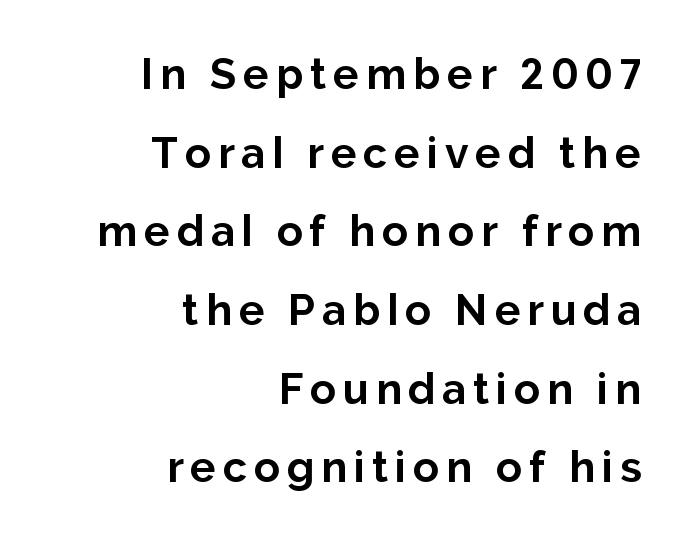
The image shows 43 px bold sans-serif type, upright; set right-aligned, line spacing 1.83x, not underlined; low stroke contrast and a medium x-height.
